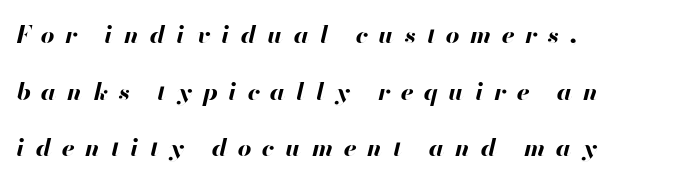
Q: Is the text bold? A: Yes.
Q: Is the text italic (slanted)? A: Yes, it leans right by about 13 degrees.
Q: Is the text underlined? A: No.
Q: How is the paragraph aligned? A: Left-aligned.
Q: Is the spacing between letters normal or unusually wide? A: Unusually wide.
Q: Is the spacing between lines tight, normal or loose? A: Loose.
